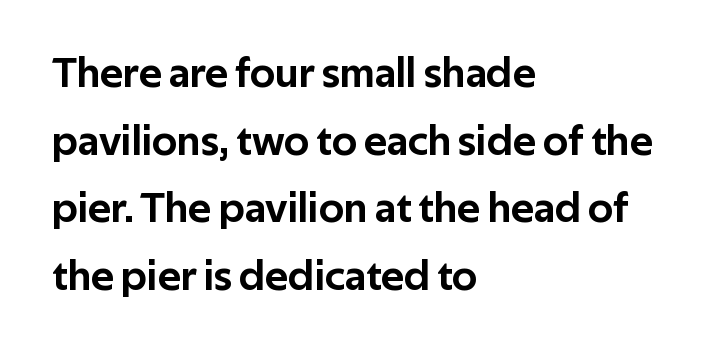
Q: Is the text italic (slanted)? A: No, it is upright.
Q: Is the typeface a serif or a sans-serif typeface? A: Sans-serif.
Q: Is the text underlined? A: No.
Q: How is the paragraph aligned? A: Left-aligned.
Q: Is the spacing between letters normal or unusually wide? A: Normal.
Q: Is the spacing between lines tight, normal or loose? A: Normal.
Q: Width (condensed, normal, or wide)? A: Normal.
Q: Stroke contrast? A: Low.
Q: x-height? A: Medium.
Q: Monospaced? A: No.
